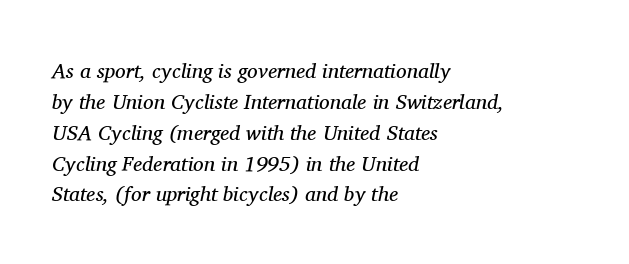
Spacing between characters is what you'd get straight out of the box. Baseline-to-baseline distance is the conventional proportion of letter height. Teacher's note: observe the even left margin — that is flush-left alignment. Unmarked baselines from the first word to the last.
